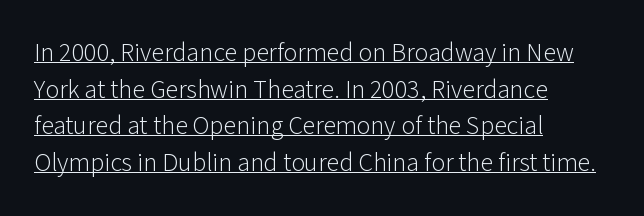
You can see a thin bar hugging the bottom of the glyphs. It's the straight-up-and-down kind of type. The typesetter chose a ragged-right arrangement here. In terms of letterspacing, this is plain default setting.
